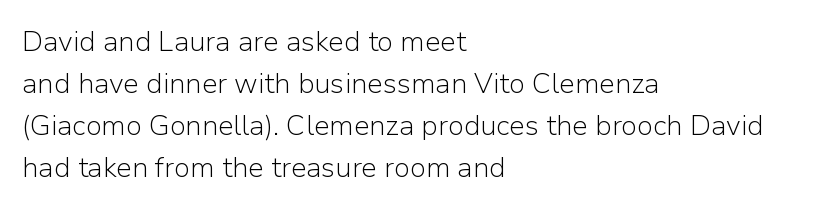
{"serif": "no", "italic": "no", "bold": "no", "weight": "light", "width": "normal", "stroke_contrast": "low", "x_height": "medium", "monospaced": "no", "underline": "no", "align": "left", "line_spacing": "normal", "line_spacing_ratio": 1.5, "letter_spacing": "normal", "letter_spacing_em": 0.0, "glyph_px": 28}
